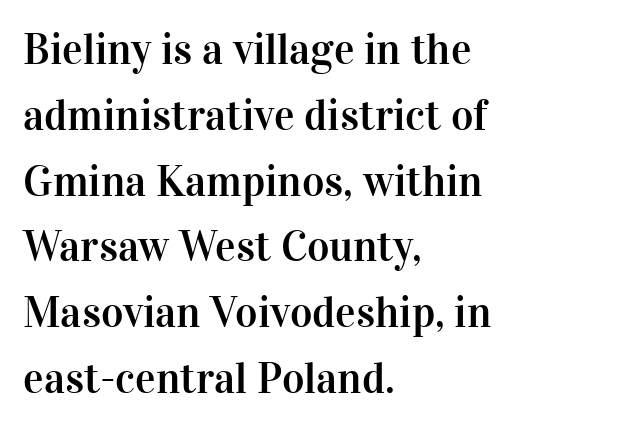
The image shows 43 px serif type, upright; set left-aligned, normal line spacing (1.53x), normal letter spacing, not underlined; high stroke contrast and a medium x-height.
